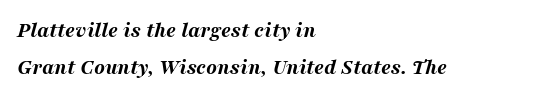
{"italic": "yes", "lean": "right", "slant_degrees": 16, "bold": "yes", "underline": "no", "align": "left", "line_spacing": "normal", "line_spacing_ratio": 1.7, "letter_spacing": "normal", "letter_spacing_em": 0.0, "glyph_px": 22}
